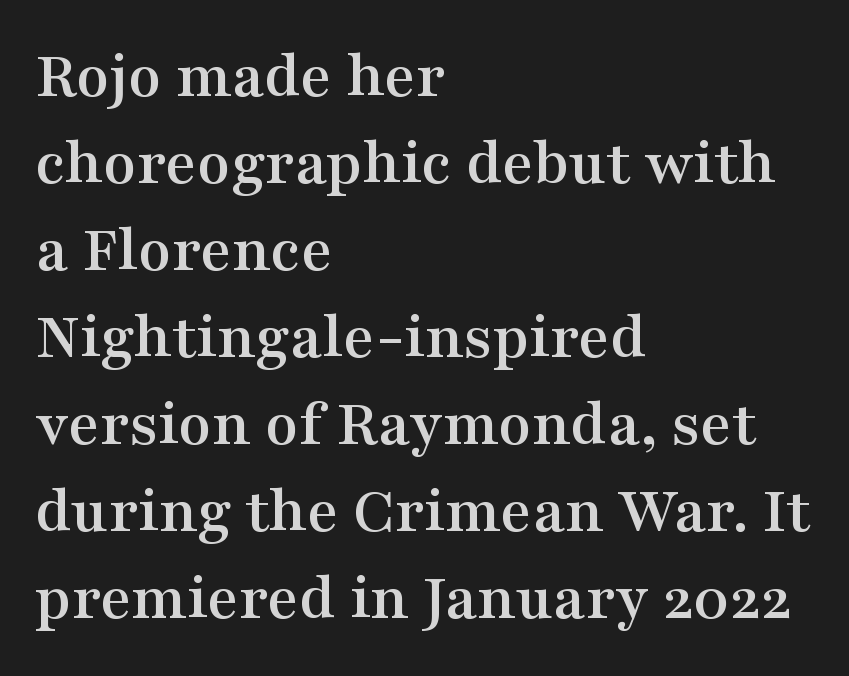
This is roman type, the default non-slanted kind. Old-style or modern, the face here clearly has serifs. Notice how the passage keeps a crisp vertical edge on the left only. The passage shown has conventional tracking throughout.
